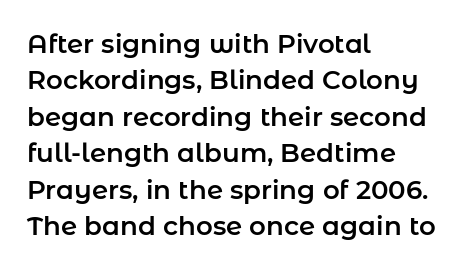
Q: Is the text italic (slanted)? A: No, it is upright.
Q: Is the text underlined? A: No.
Q: How is the paragraph aligned? A: Left-aligned.
Q: Is the spacing between letters normal or unusually wide? A: Normal.
Q: Is the spacing between lines tight, normal or loose? A: Normal.
